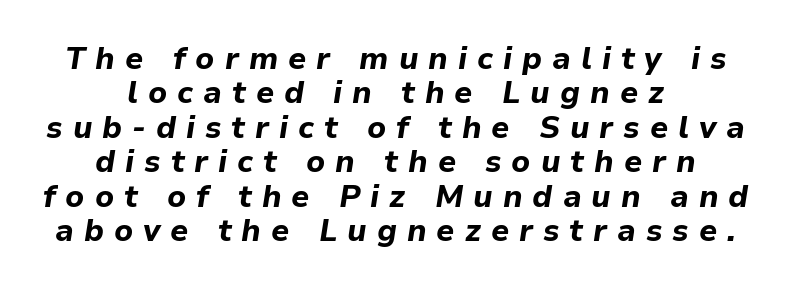
Emphasis by weight is at full strength: bold. In terms of letterspacing, this is a distinctly airy, spread setting. Glance below the letters and you will spot only blank space. Do the characters align in a grid? No, the font is proportional. The leading is snug, giving the passage a crowded texture.
